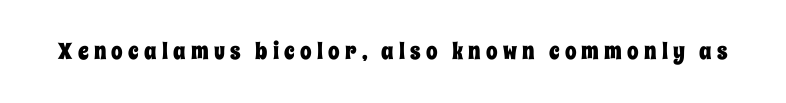
{"italic": "no", "underline": "no", "letter_spacing": "wide", "letter_spacing_em": 0.23, "glyph_px": 23}
